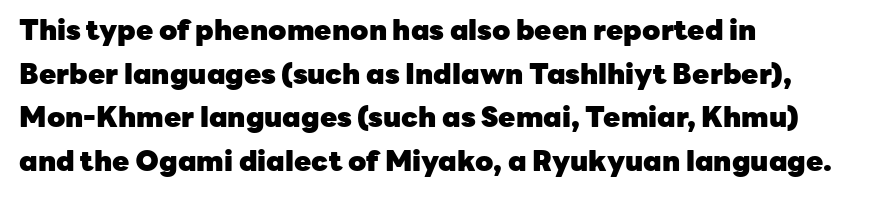
{"serif": "no", "italic": "no", "bold": "yes", "weight": "heavy", "width": "normal", "stroke_contrast": "low", "x_height": "medium", "monospaced": "no", "underline": "no", "align": "left", "line_spacing": "normal", "line_spacing_ratio": 1.56, "letter_spacing": "normal", "letter_spacing_em": 0.0, "glyph_px": 28}
